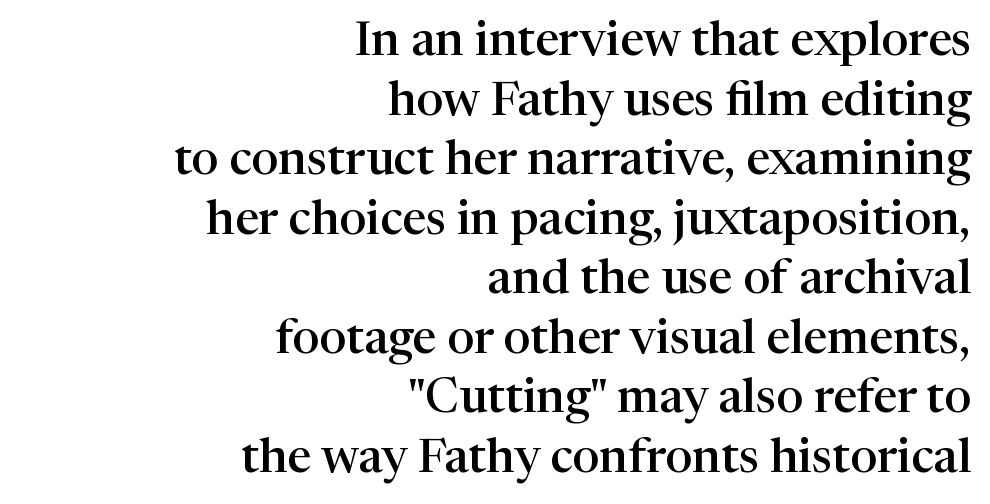
Q: Is the text bold? A: Semi-bold.
Q: Is the text italic (slanted)? A: No, it is upright.
Q: Is the typeface a serif or a sans-serif typeface? A: Serif.
Q: Is the text underlined? A: No.
Q: How is the paragraph aligned? A: Right-aligned.
Q: Is the spacing between letters normal or unusually wide? A: Normal.
Q: Width (condensed, normal, or wide)? A: Normal.
Q: Stroke contrast? A: High.
Q: x-height? A: Medium.
Q: Monospaced? A: No.
